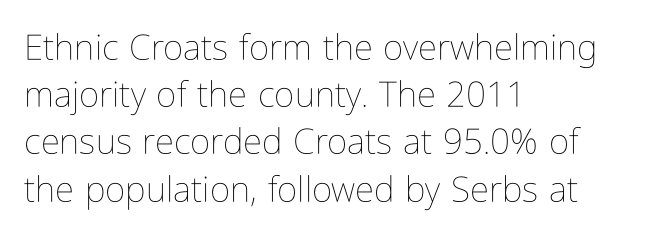
Q: Is the text bold? A: No.
Q: Is the text italic (slanted)? A: No, it is upright.
Q: Is the text underlined? A: No.
Q: How is the paragraph aligned? A: Left-aligned.
Q: Is the spacing between letters normal or unusually wide? A: Normal.
Q: Is the spacing between lines tight, normal or loose? A: Normal.
Q: Width (condensed, normal, or wide)? A: Condensed.
Q: Stroke contrast? A: Low.
Q: x-height? A: Medium.
Q: Monospaced? A: No.
